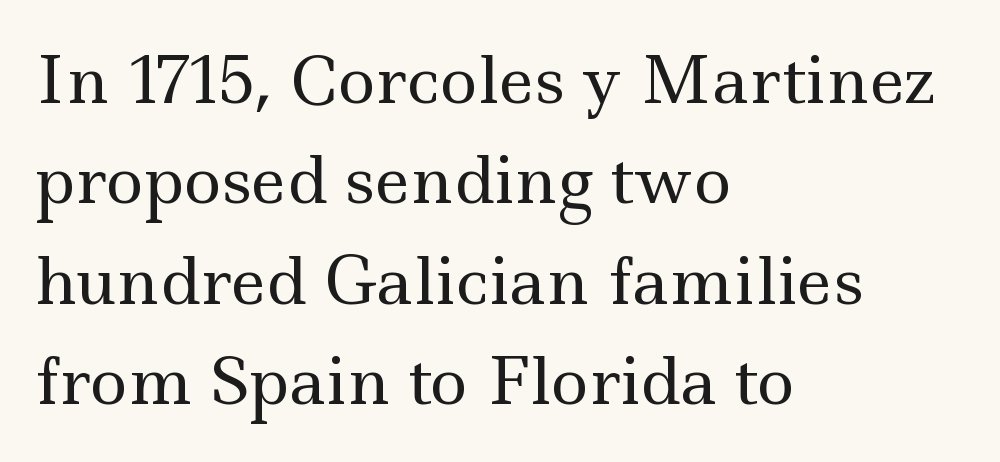
The image shows 64 px regular-weight, wide serif type, upright; set left-aligned, normal line spacing (1.57x), normal letter spacing, not underlined; a small x-height.
